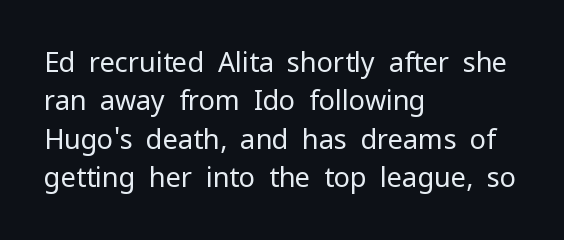
The image shows 27 px text type, upright; set left-aligned, normal line spacing (1.42x), normal letter spacing, not underlined.
